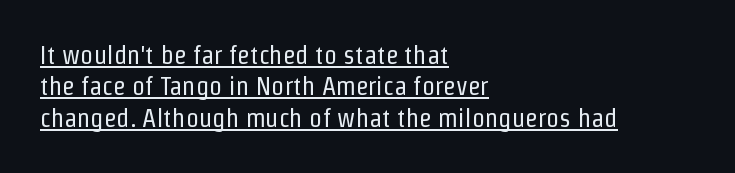
{"italic": "no", "bold": "no", "underline": "yes", "align": "left", "line_spacing_ratio": 1.21, "letter_spacing": "normal", "letter_spacing_em": 0.0, "glyph_px": 26}
